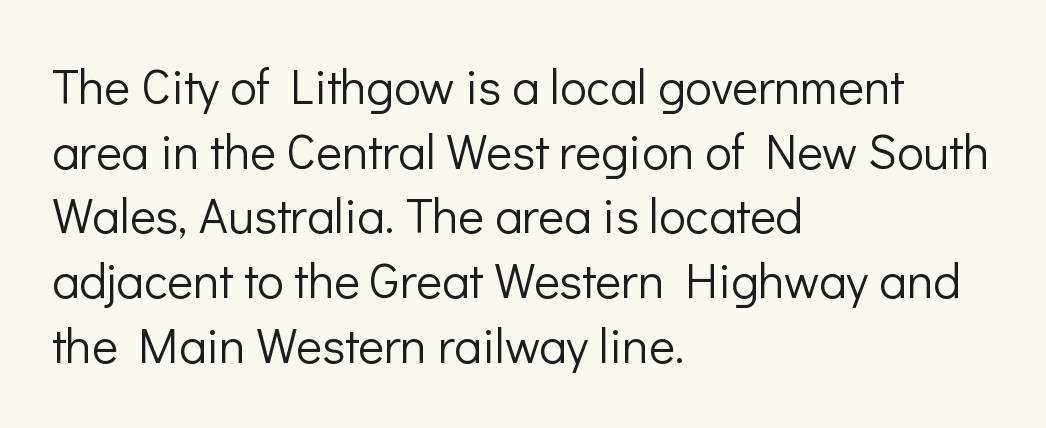
The image shows 49 px light sans-serif type, upright; set left-aligned, normal line spacing (1.32x), normal letter spacing, not underlined; low stroke contrast and a medium x-height.
